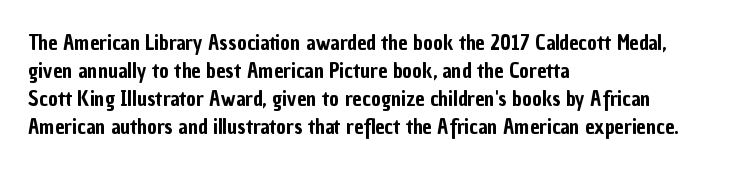
If you measured baseline to baseline, you'd find a middling distance. Descenders are the only things crossing below the line. The lines in this sample share a left origin and differ only in where they stop. Letter spacing: default. Quick note: not italic, upright.
